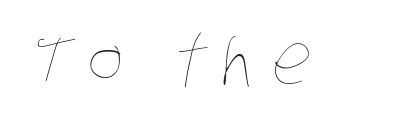
Q: Is the text bold? A: No.
Q: Is the text underlined? A: No.
Q: Is the spacing between letters normal or unusually wide? A: Unusually wide.
Q: Width (condensed, normal, or wide)? A: Condensed.
Q: Stroke contrast? A: Low.
Q: x-height? A: Large.
Q: Monospaced? A: No.
